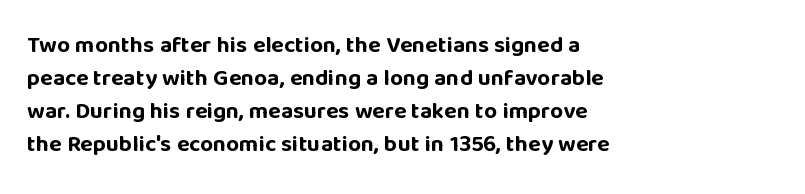
The image shows 23 px bold type, upright; set left-aligned, normal line spacing (1.43x), normal letter spacing, not underlined.
